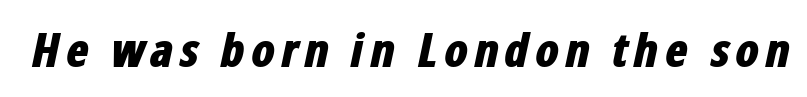
{"italic": "yes", "lean": "right", "slant_degrees": 12, "bold": "yes", "weight": "bold", "width": "condensed", "stroke_contrast": "low", "x_height": "medium", "monospaced": "no", "underline": "no", "glyph_px": 47}
